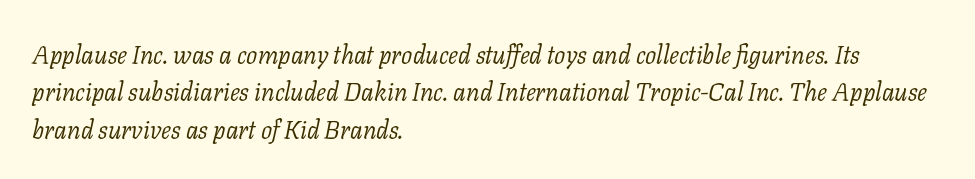
{"italic": "yes", "lean": "right", "slant_degrees": 11, "bold": "no", "underline": "no", "align": "left", "line_spacing": "normal", "line_spacing_ratio": 1.5, "letter_spacing": "normal", "letter_spacing_em": 0.0, "glyph_px": 25}
